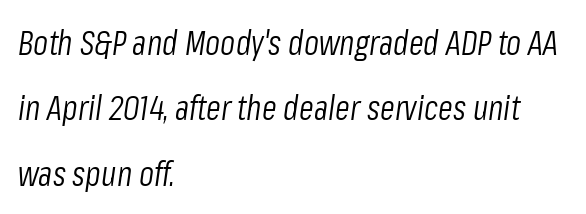
{"italic": "yes", "lean": "right", "slant_degrees": 8, "bold": "no", "weight": "light", "width": "condensed", "stroke_contrast": "low", "x_height": "medium", "monospaced": "no", "underline": "no", "align": "left", "line_spacing": "loose", "line_spacing_ratio": 1.92, "letter_spacing": "normal", "letter_spacing_em": 0.0, "glyph_px": 34}
